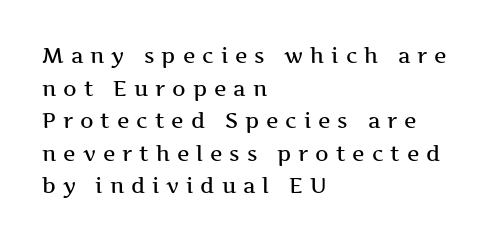
This rendering widens character spacing well past its baseline value. Does the leading feel generous? No, just average. The compositor pushed each line to the left boundary. The letters stand straight up with perfectly vertical stems. Words float on clear page, feet unadorned.
